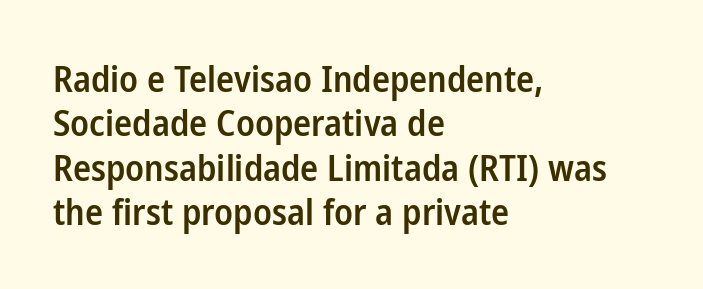
The image shows 36 px semibold, condensed sans-serif type, upright; set left-aligned, line spacing 1.23x, normal letter spacing, not underlined; low stroke contrast and a medium x-height.
